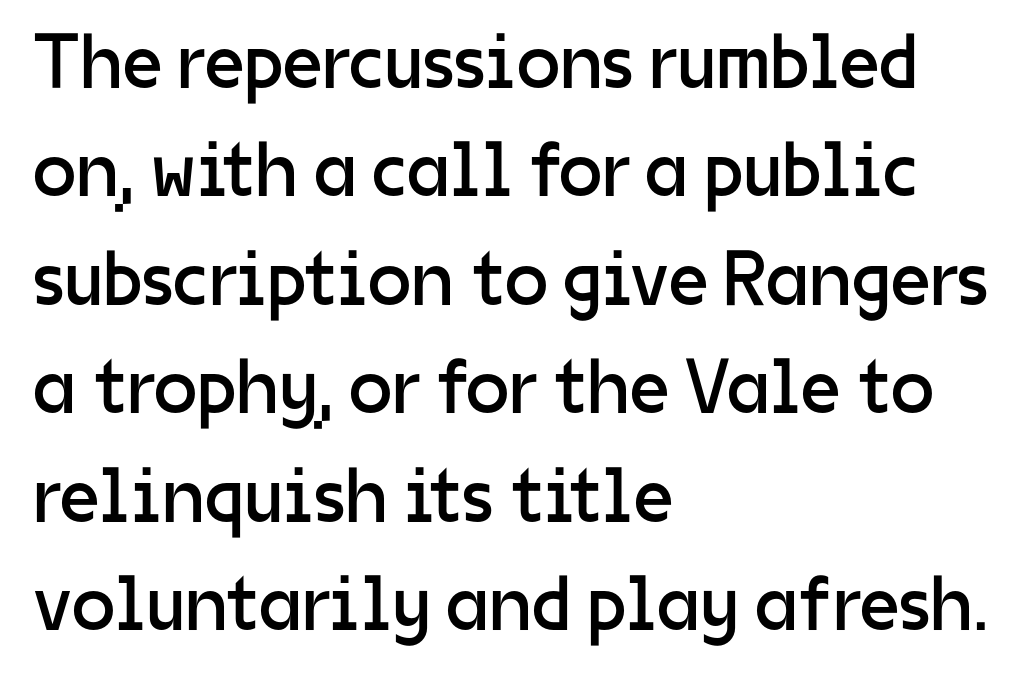
Letter spacing: default. Weight: regular or lighter. The designer went with a sans here, leaving each stem footless. The zone under the glyphs is completely vacant. Horizontally, the lines are justified to the leading edge only.
